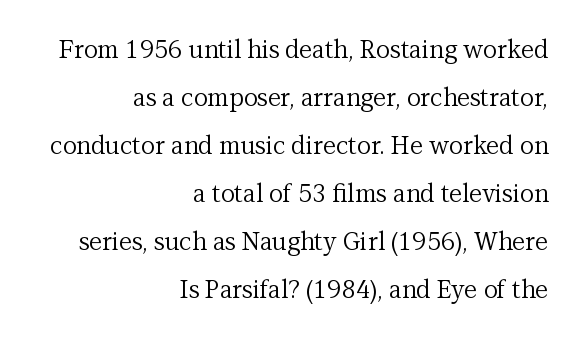
Standard letterfit; no display-style spreading of the glyphs. Rows of type keep a wide berth in the vertical direction. Do the letters lean? They stand straight. Horizontally, the lines are justified to the trailing edge only.
